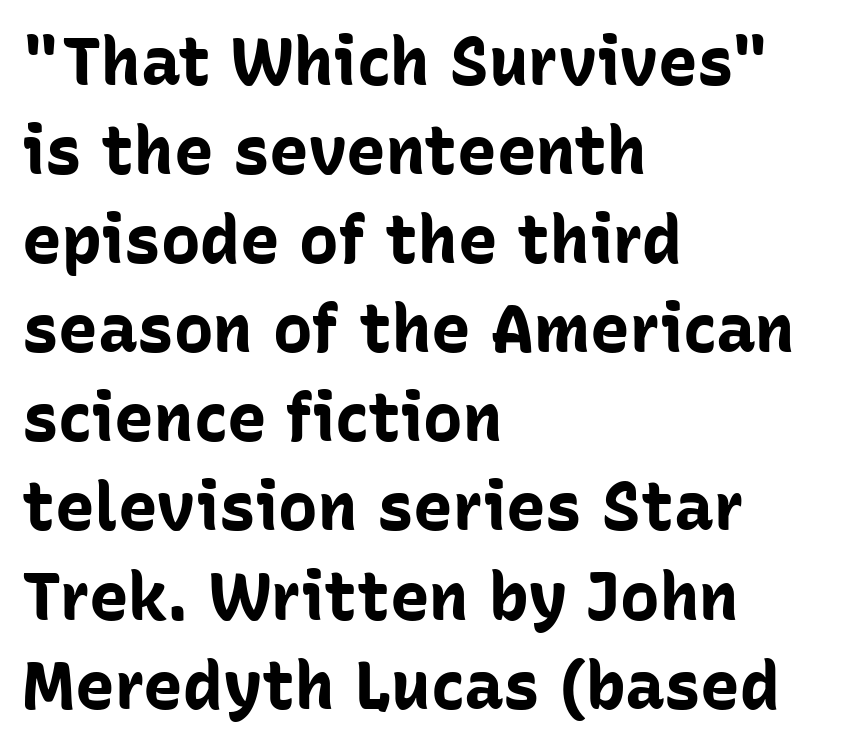
The letters sit at their default tracking, neither squeezed nor spread. Serif or sans? Sans — the stroke terminals are bare. The characters look thick and weighty, a clear bold. The space directly below the letters is spotless. Upright lettering throughout. Rows of type keep a routine distance in the vertical direction.
